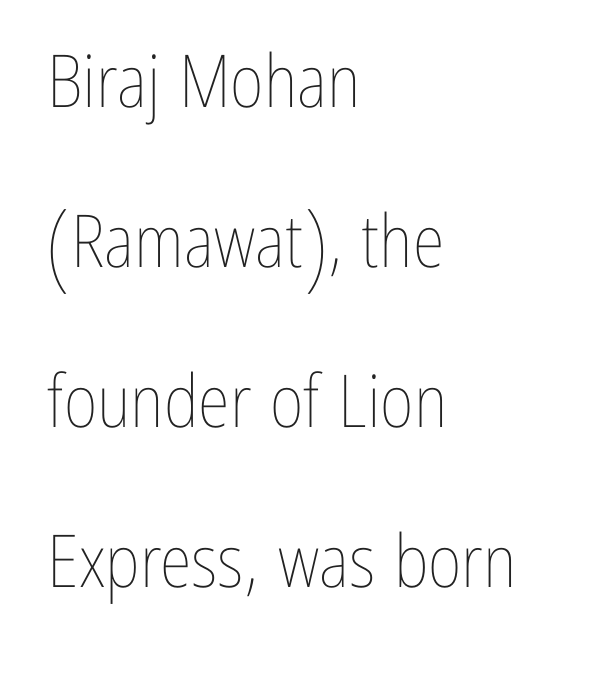
{"italic": "no", "bold": "no", "weight": "thin", "width": "condensed", "stroke_contrast": "low", "x_height": "medium", "monospaced": "no", "underline": "no", "align": "left", "line_spacing": "loose", "line_spacing_ratio": 2.19, "letter_spacing": "normal", "letter_spacing_em": 0.0, "glyph_px": 73}
